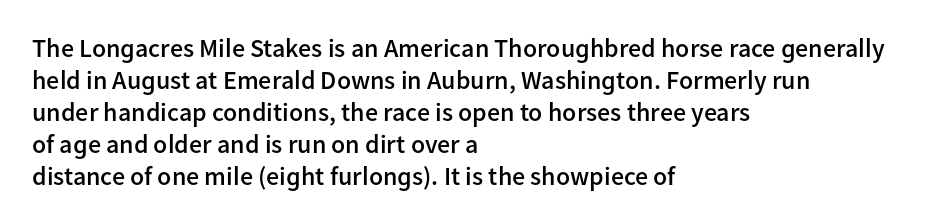
The image shows 26 px text type, upright; set left-aligned, line spacing 1.23x, normal letter spacing, not underlined.
